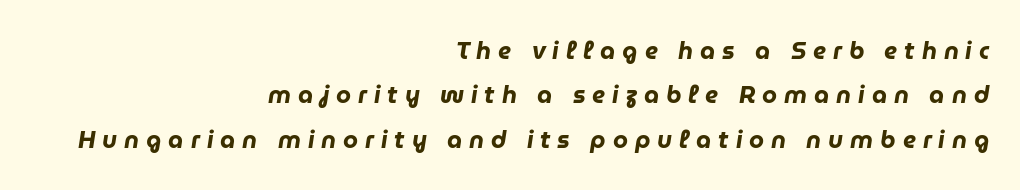
The image shows 24 px bold type, italic (leaning right); set right-aligned, line spacing 1.85x, unusually wide letter spacing (+0.29 em), not underlined.
